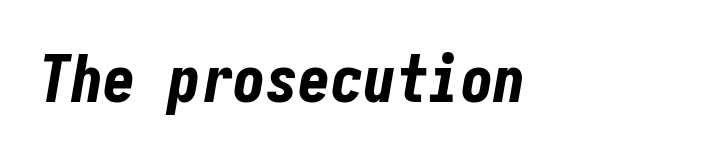
The image shows 65 px bold, condensed type, italic (leaning right); set normal letter spacing, not underlined; low stroke contrast and a medium x-height.
